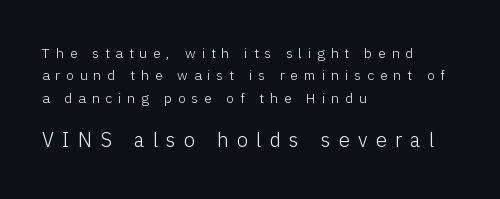
Q: Is the text bold? A: No.
Q: Is the text italic (slanted)? A: No, it is upright.
Q: Is the text underlined? A: No.
Q: How is the paragraph aligned? A: Left-aligned.
Q: Is the spacing between letters normal or unusually wide? A: Unusually wide.
Q: Is the spacing between lines tight, normal or loose? A: Normal.
Q: Which block of text is set in a larger size, the first (top) or the second (bottom)? A: The second (bottom) one.
